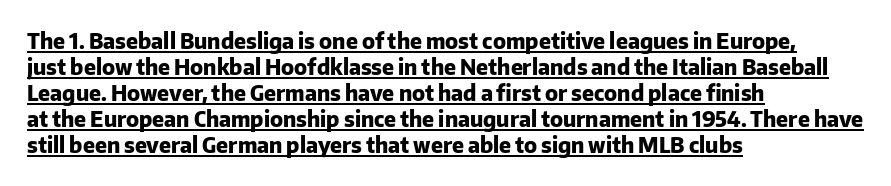
The image shows 21 px bold type, upright; set left-aligned, line spacing 1.24x, normal letter spacing, underlined.
